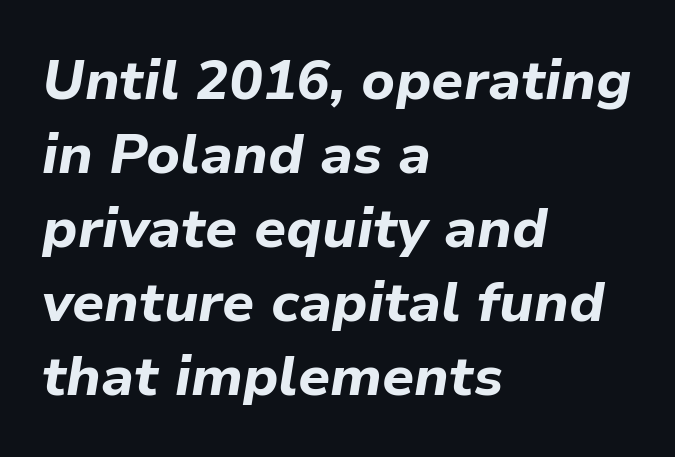
This sample uses an oblique cut, with every glyph tilted off the vertical. What weight is shown? A full bold with thick strokes. Underlining? Definitely not there. The letterforms sit shoulder to shoulder at normal distance. If you measured baseline to baseline, you'd find a middling distance. The text block is weighted toward the left margin, trailing off unevenly rightward.
